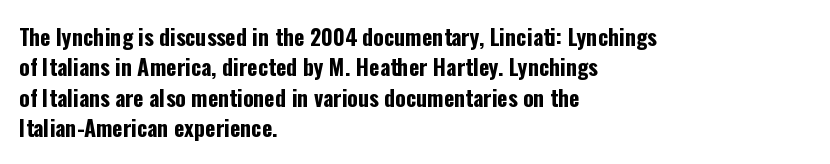
The paragraph shown leans on its left margin. The glyphs have the mass of a bold cut. How are the letters spaced? Ordinarily, with no added tracking. This sample uses an upright cut, with every glyph sitting square on the baseline.
